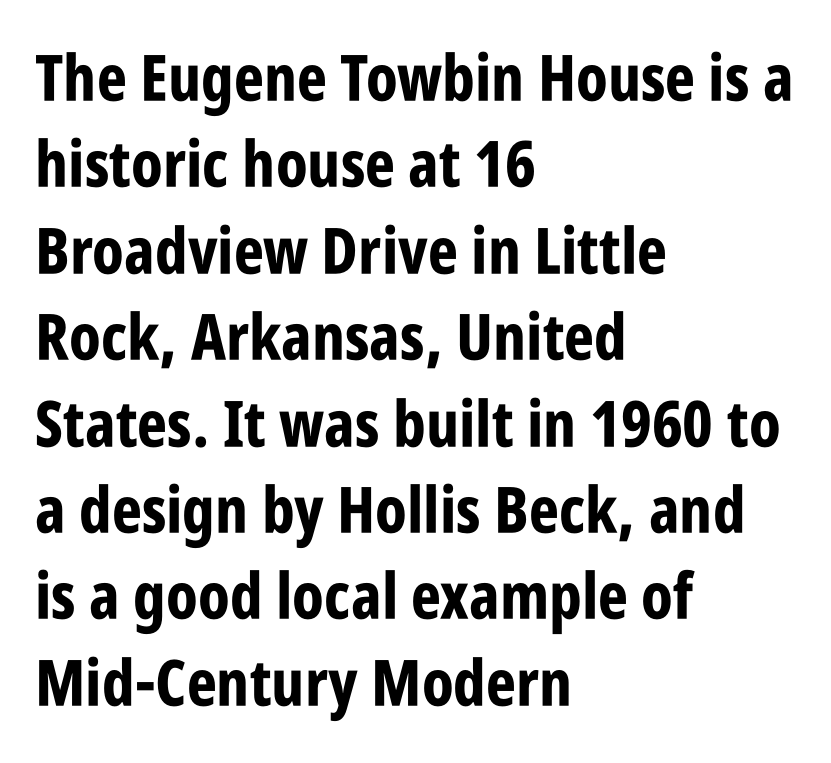
Decoration check: the copy has no underline. You can tell it's not italic because the verticals are truly vertical. Nothing unusual about the tracking: characters are spaced as the font intends. Looks like regular typesetting: each glyph gets only the width it needs. Is this a sans? Yes — the strokes have no serifs.
